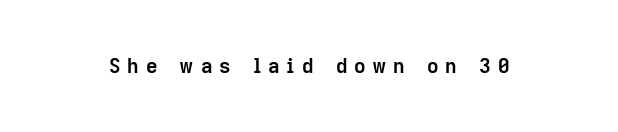
Does extra space separate the letters? Yes, quite a lot of it. The passage shown is not underscored anywhere. These words are printed bold, with thick strokes throughout. Posture: upright roman.
